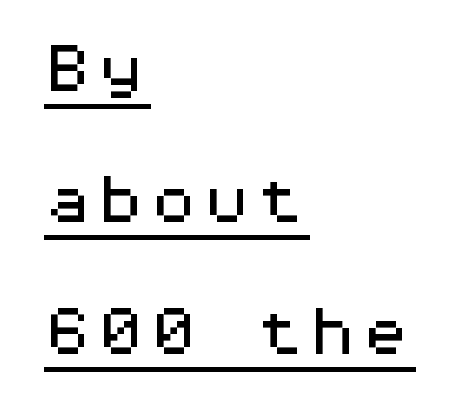
{"serif": "no", "italic": "no", "width": "wide", "stroke_contrast": "medium", "x_height": "medium", "monospaced": "yes", "underline": "yes", "align": "left", "line_spacing": "loose", "line_spacing_ratio": 2.48, "letter_spacing": "normal", "letter_spacing_em": 0.0, "glyph_px": 53}
